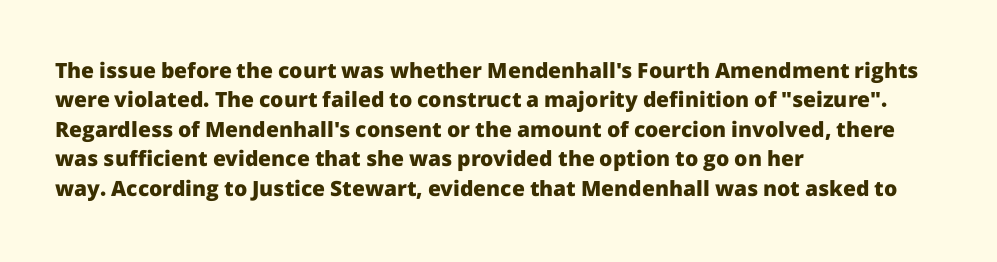
{"italic": "no", "bold": "yes", "underline": "no", "align": "left", "line_spacing": "normal", "line_spacing_ratio": 1.4, "letter_spacing": "normal", "letter_spacing_em": 0.0, "glyph_px": 21}
